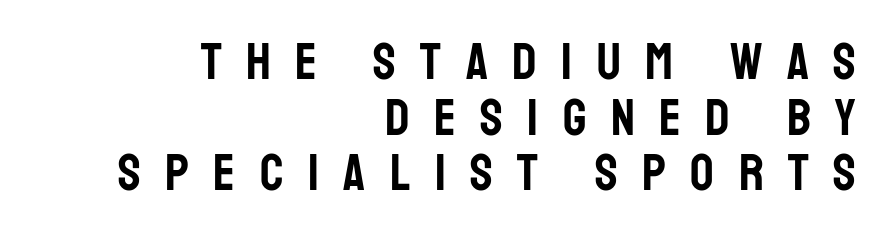
The image shows 52 px condensed sans-serif type, upright; set right-aligned, tight line spacing (1.07x), unusually wide letter spacing (+0.47 em), not underlined; low stroke contrast and a large x-height.
